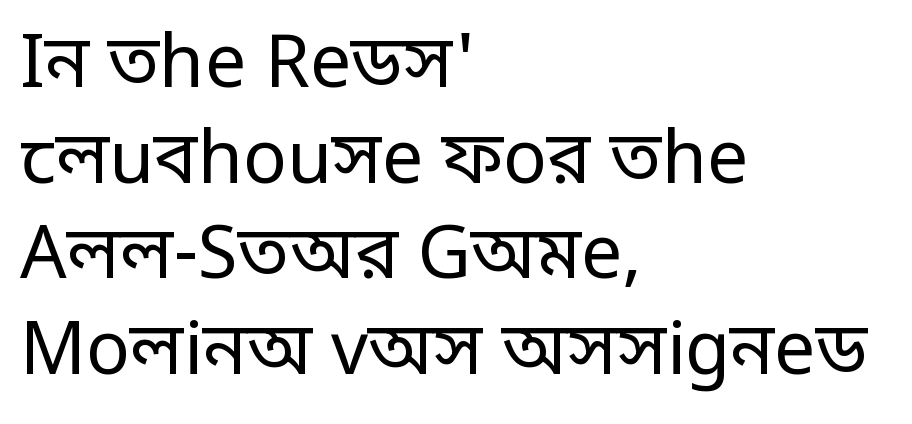
Regarding serifs, this sample does without them. Proportional: the letters do not fall into vertical columns. This block has exactly the height ordinary leading produces. Which margin do the lines hug? The left one — the right edge is uneven. In terms of posture, this sample is upright.
